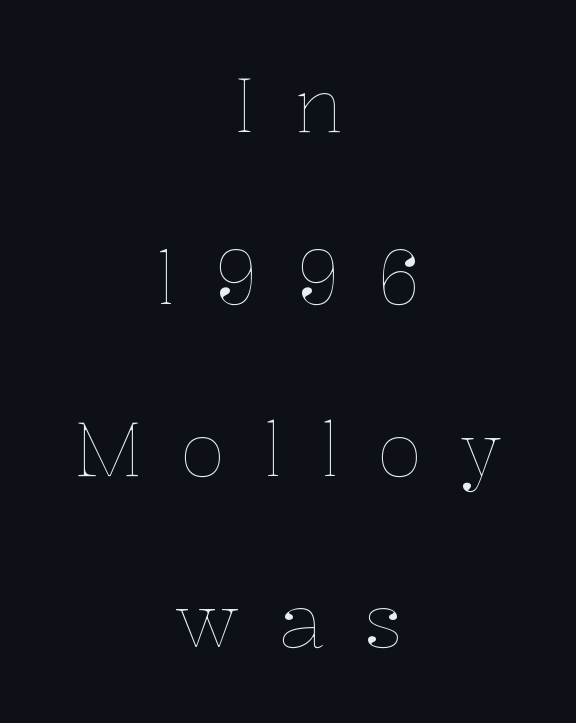
{"italic": "no", "bold": "no", "weight": "thin", "width": "normal", "stroke_contrast": "low", "x_height": "medium", "monospaced": "no", "underline": "no", "align": "center", "line_spacing": "loose", "line_spacing_ratio": 2.26, "letter_spacing": "wide", "letter_spacing_em": 0.5, "glyph_px": 76}
